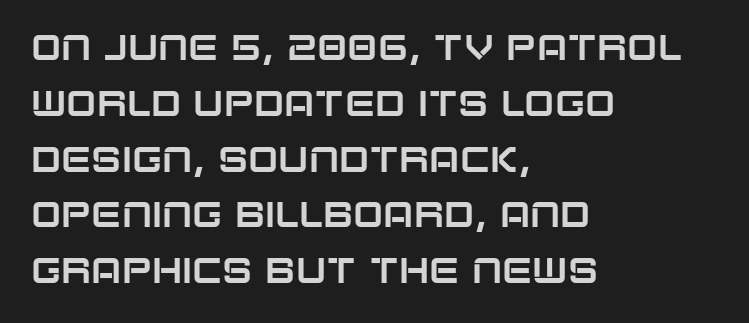
The image shows 36 px sans-serif type, upright; set left-aligned, normal line spacing (1.55x), normal letter spacing, not underlined; low stroke contrast and a large x-height.
